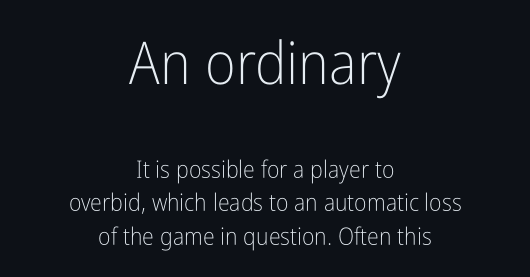
Q: Is the text bold? A: No.
Q: Is the text italic (slanted)? A: No, it is upright.
Q: Is the typeface a serif or a sans-serif typeface? A: Sans-serif.
Q: Is the text underlined? A: No.
Q: How is the paragraph aligned? A: Centered.
Q: Is the spacing between letters normal or unusually wide? A: Normal.
Q: Is the spacing between lines tight, normal or loose? A: Normal.
Q: Which block of text is set in a larger size, the first (top) or the second (bottom)? A: The first (top) one.
Q: Width (condensed, normal, or wide)? A: Condensed.
Q: Stroke contrast? A: Low.
Q: x-height? A: Medium.
Q: Monospaced? A: No.
